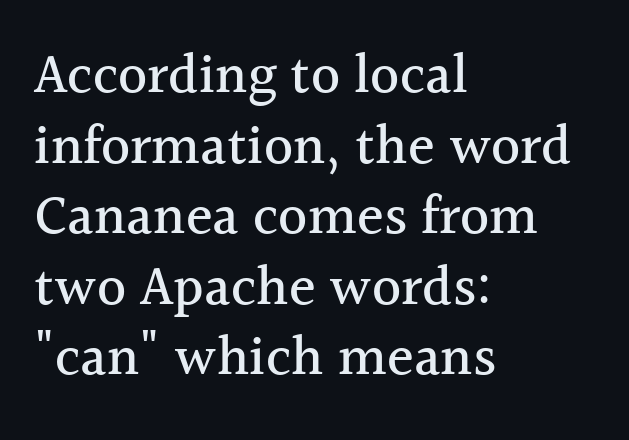
Italic: no, the glyphs are upright roman. What's the leading like? Ordinary, nothing unusual. Descenders hang freely into open space. The typeface chosen for these lines features serifs.
